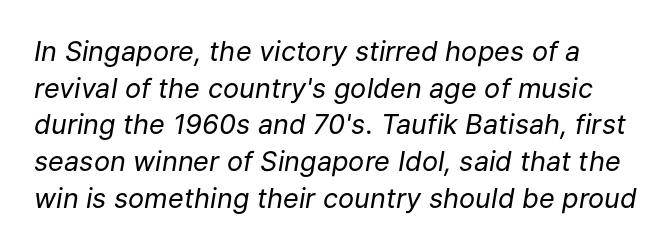
Q: Is the text bold? A: No.
Q: Is the text italic (slanted)? A: Yes, it leans right by about 9 degrees.
Q: Is the text underlined? A: No.
Q: Is the spacing between letters normal or unusually wide? A: Normal.
Q: Is the spacing between lines tight, normal or loose? A: Normal.
